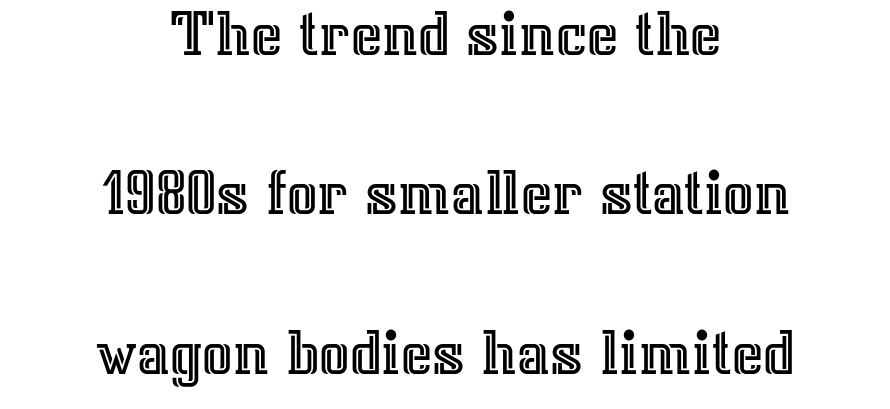
{"italic": "no", "width": "normal", "x_height": "medium", "monospaced": "no", "underline": "no", "align": "center", "line_spacing": "loose", "line_spacing_ratio": 2.38, "letter_spacing": "normal", "letter_spacing_em": 0.0, "glyph_px": 67}
